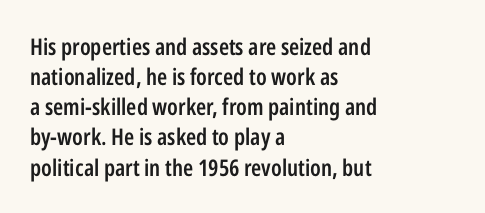
Q: Is the text bold? A: Semi-bold.
Q: Is the text italic (slanted)? A: No, it is upright.
Q: Is the text underlined? A: No.
Q: How is the paragraph aligned? A: Left-aligned.
Q: Is the spacing between letters normal or unusually wide? A: Normal.
Q: Is the spacing between lines tight, normal or loose? A: Normal.
